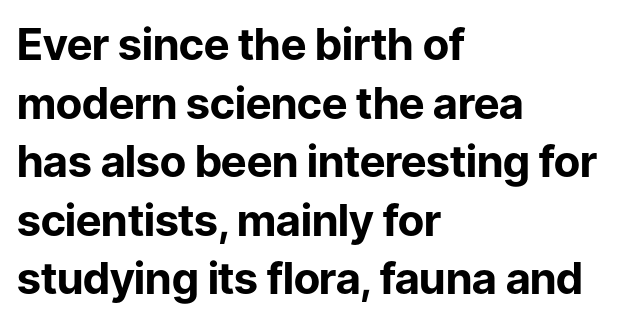
The image shows 44 px bold sans-serif type, upright; set left-aligned, normal line spacing (1.33x), normal letter spacing, not underlined; low stroke contrast and a medium x-height.
